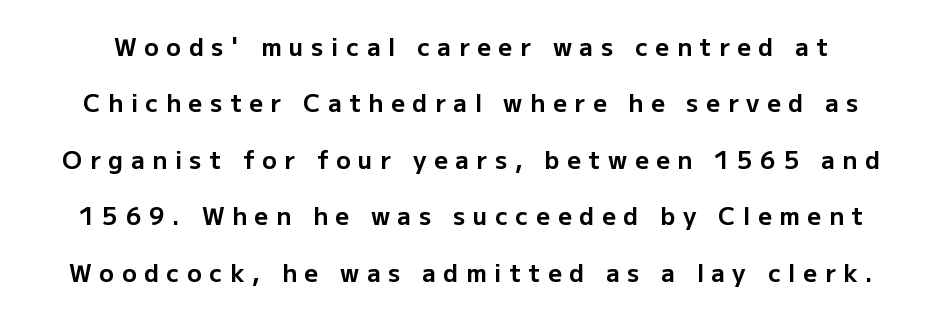
Q: Is the text bold? A: Yes.
Q: Is the text italic (slanted)? A: No, it is upright.
Q: Is the text underlined? A: No.
Q: Is the spacing between letters normal or unusually wide? A: Unusually wide.
Q: Is the spacing between lines tight, normal or loose? A: Loose.
